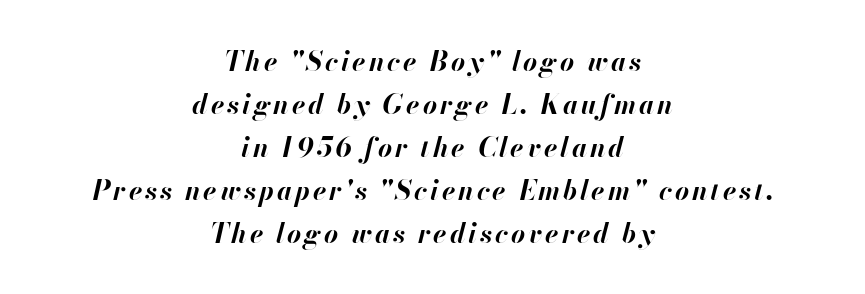
The image shows 27 px bold type, italic (leaning right); set centered, normal line spacing (1.59x), not underlined.
